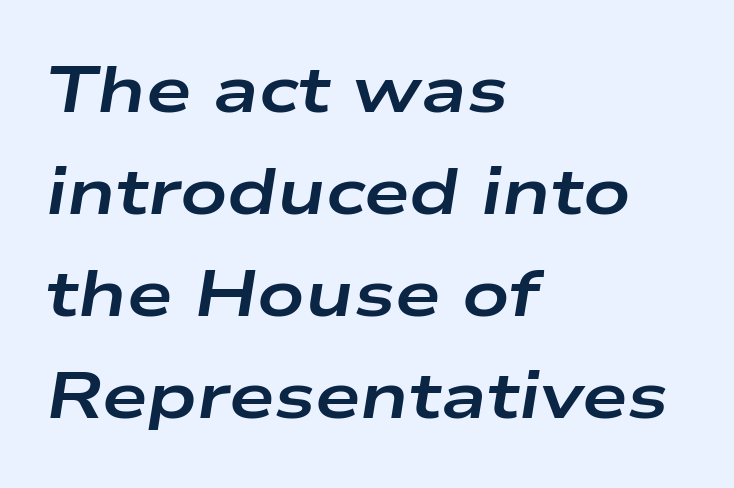
The image shows 65 px bold, wide type, italic (leaning right); set left-aligned, normal line spacing (1.57x), normal letter spacing, not underlined; low stroke contrast and a medium x-height.
